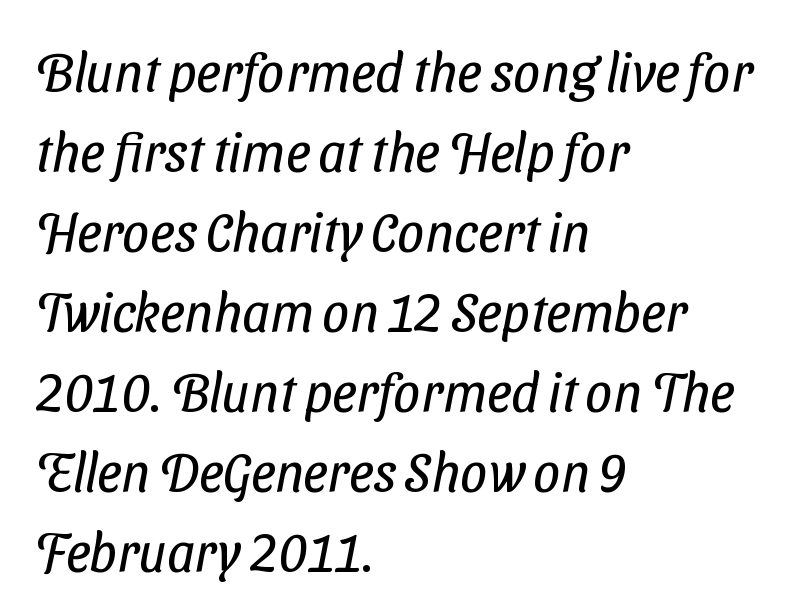
The image shows 54 px regular-weight, condensed sans-serif type; set left-aligned, normal line spacing (1.48x), normal letter spacing, not underlined; low stroke contrast and a medium x-height.
